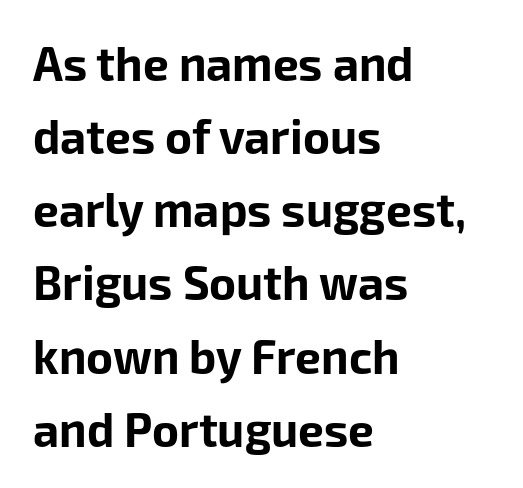
Bare-footed words on every line. The letters sit at their default tracking, neither squeezed nor spread. Typographically, this falls in the sans-serif category. The passage shown stacks its lines at a standard gap. The rendering uses natural spacing where letterforms have individual widths.
